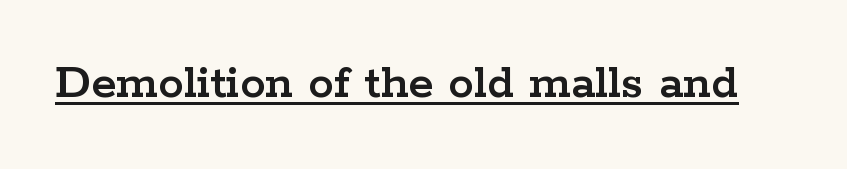
Q: Is the text italic (slanted)? A: No, it is upright.
Q: Is the typeface a serif or a sans-serif typeface? A: Serif.
Q: Is the text underlined? A: Yes.
Q: Is the spacing between letters normal or unusually wide? A: Normal.
Q: Width (condensed, normal, or wide)? A: Wide.
Q: Stroke contrast? A: Low.
Q: x-height? A: Medium.
Q: Monospaced? A: No.
